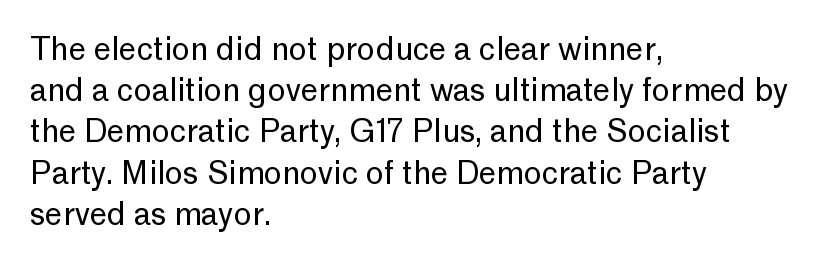
The lines sit at an ordinary, default distance from one another. The typesetter chose a ragged-right arrangement here. Serif or sans? Sans — the stroke terminals are bare. Nobody touched the tracking dial on this one. No heavy texture on the line: the type isn't bold.
